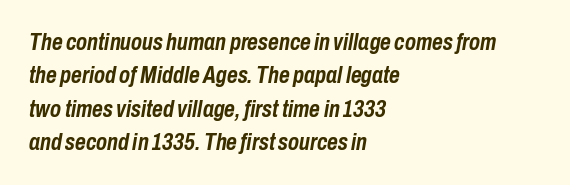
{"italic": "yes", "lean": "right", "slant_degrees": 10, "bold": "yes", "underline": "no", "align": "left", "line_spacing": "normal", "line_spacing_ratio": 1.45, "letter_spacing": "normal", "letter_spacing_em": 0.0, "glyph_px": 23}
